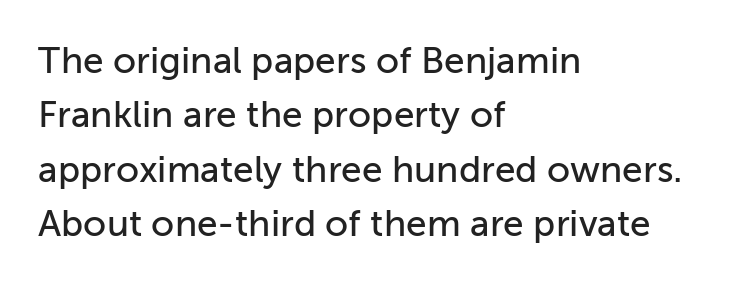
Q: Is the text italic (slanted)? A: No, it is upright.
Q: Is the typeface a serif or a sans-serif typeface? A: Sans-serif.
Q: Is the text underlined? A: No.
Q: How is the paragraph aligned? A: Left-aligned.
Q: Is the spacing between letters normal or unusually wide? A: Normal.
Q: Is the spacing between lines tight, normal or loose? A: Normal.
Q: Width (condensed, normal, or wide)? A: Normal.
Q: Stroke contrast? A: Low.
Q: x-height? A: Medium.
Q: Monospaced? A: No.
